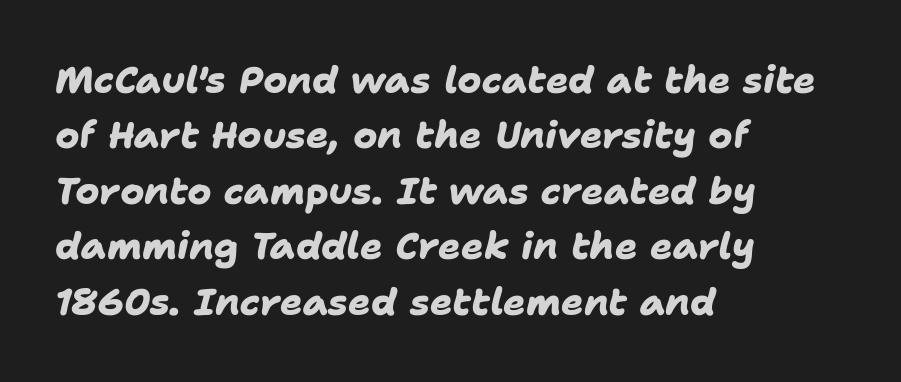
Note the varied advance widths — an 'i' is clearly narrower than an 'm'. Between one letter and the next there's only the usual sliver of space. Notice how thick the strokes are: this is what a full bold looks like. The glyphs are unaccompanied by any horizontal stroke below them. This rendering uses left alignment, leaving the right contour irregular. Stroke terminals: plain, sans-serif.
